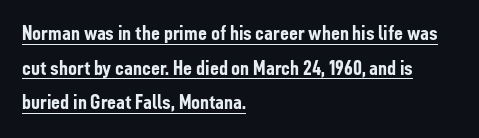
Is the type bold? Yes — the strokes are clearly thick and heavy. Letter spacing: default. You can see a thin bar hugging the bottom of the glyphs. Summary of vertical rhythm: regular, with standard interline spacing.
